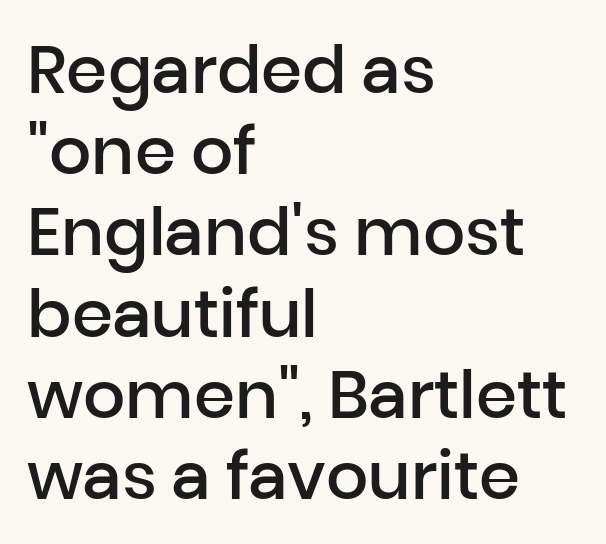
Q: Is the text bold? A: Semi-bold.
Q: Is the text italic (slanted)? A: No, it is upright.
Q: Is the typeface a serif or a sans-serif typeface? A: Sans-serif.
Q: Is the text underlined? A: No.
Q: How is the paragraph aligned? A: Left-aligned.
Q: Is the spacing between letters normal or unusually wide? A: Normal.
Q: Width (condensed, normal, or wide)? A: Normal.
Q: Stroke contrast? A: Low.
Q: x-height? A: Medium.
Q: Monospaced? A: No.
